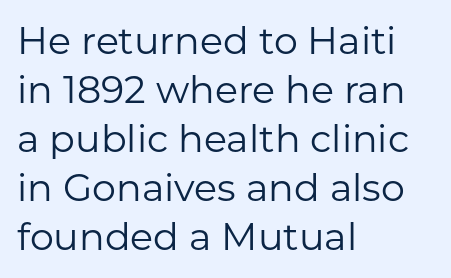
The image shows 38 px regular-weight sans-serif type, upright; set left-aligned, normal line spacing (1.29x), normal letter spacing, not underlined; low stroke contrast and a medium x-height.
